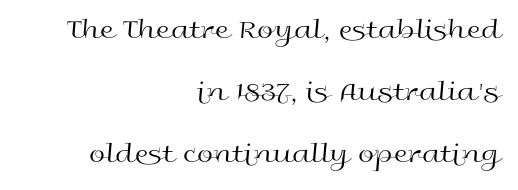
Compared with a typical body face, this is equally light or lighter still. Nope, not italic — everything's standing straight. The words here are not underlined. This sample has the flowing, uneven cadence of proportional lettering. These lines are composed in type without serifs.
